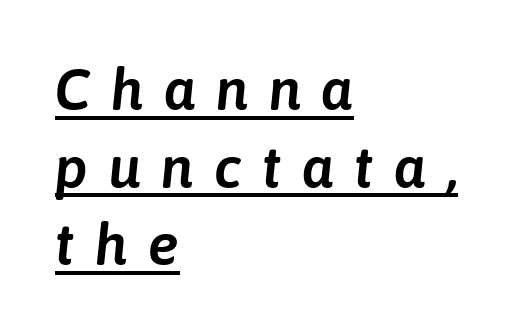
Q: Is the text italic (slanted)? A: Yes, it leans right by about 6 degrees.
Q: Is the text underlined? A: Yes.
Q: How is the paragraph aligned? A: Left-aligned.
Q: Is the spacing between letters normal or unusually wide? A: Unusually wide.
Q: Is the spacing between lines tight, normal or loose? A: Normal.
Q: Width (condensed, normal, or wide)? A: Normal.
Q: Stroke contrast? A: Low.
Q: x-height? A: Medium.
Q: Monospaced? A: No.
